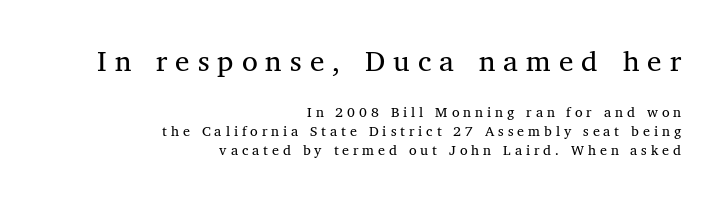
Q: Is the text bold? A: No.
Q: Is the text italic (slanted)? A: No, it is upright.
Q: Is the typeface a serif or a sans-serif typeface? A: Serif.
Q: Is the text underlined? A: No.
Q: How is the paragraph aligned? A: Right-aligned.
Q: Is the spacing between letters normal or unusually wide? A: Unusually wide.
Q: Is the spacing between lines tight, normal or loose? A: Normal.
Q: Which block of text is set in a larger size, the first (top) or the second (bottom)? A: The first (top) one.
Q: Width (condensed, normal, or wide)? A: Normal.
Q: Stroke contrast? A: Medium.
Q: x-height? A: Medium.
Q: Monospaced? A: No.
